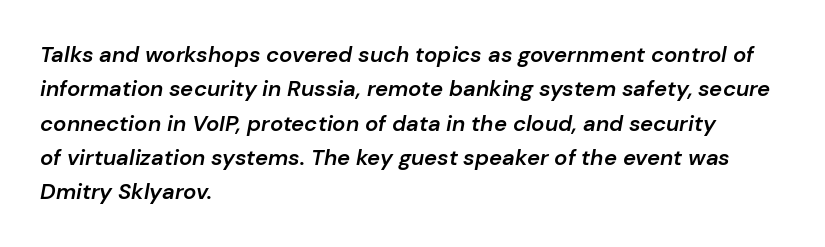
The image shows 22 px text type, italic (leaning right); set left-aligned, normal line spacing (1.56x), normal letter spacing, not underlined.
